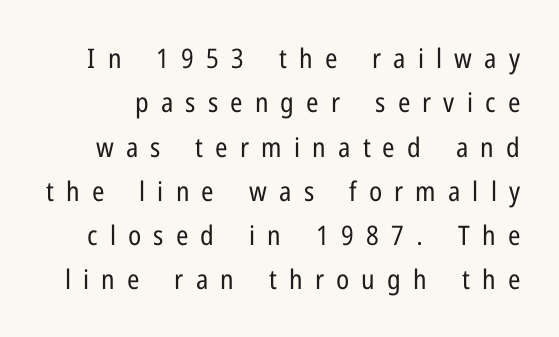
{"italic": "no", "bold": "no", "underline": "no", "line_spacing": "normal", "line_spacing_ratio": 1.64, "letter_spacing": "wide", "letter_spacing_em": 0.45, "glyph_px": 27}
